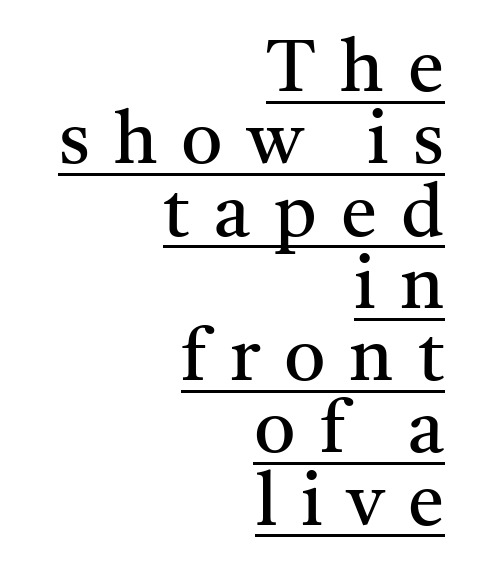
Q: Is the text bold? A: No.
Q: Is the text italic (slanted)? A: No, it is upright.
Q: Is the typeface a serif or a sans-serif typeface? A: Serif.
Q: Is the text underlined? A: Yes.
Q: How is the paragraph aligned? A: Right-aligned.
Q: Is the spacing between letters normal or unusually wide? A: Unusually wide.
Q: Is the spacing between lines tight, normal or loose? A: Tight.
Q: Width (condensed, normal, or wide)? A: Normal.
Q: Stroke contrast? A: Medium.
Q: x-height? A: Medium.
Q: Monospaced? A: No.
